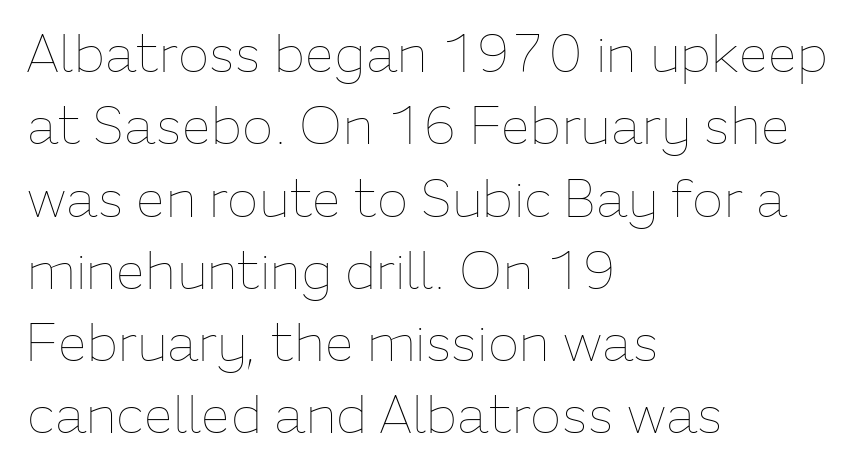
Q: Is the text bold? A: No.
Q: Is the text italic (slanted)? A: No, it is upright.
Q: Is the text underlined? A: No.
Q: How is the paragraph aligned? A: Left-aligned.
Q: Is the spacing between letters normal or unusually wide? A: Normal.
Q: Is the spacing between lines tight, normal or loose? A: Normal.
Q: Width (condensed, normal, or wide)? A: Normal.
Q: Stroke contrast? A: Low.
Q: x-height? A: Medium.
Q: Monospaced? A: No.
